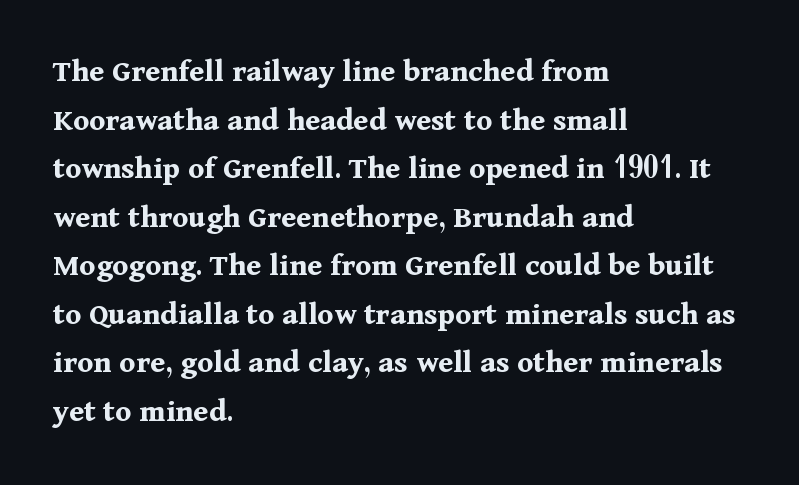
Q: Is the text bold? A: Yes.
Q: Is the text italic (slanted)? A: No, it is upright.
Q: Is the typeface a serif or a sans-serif typeface? A: Serif.
Q: Is the text underlined? A: No.
Q: How is the paragraph aligned? A: Left-aligned.
Q: Is the spacing between letters normal or unusually wide? A: Normal.
Q: Is the spacing between lines tight, normal or loose? A: Normal.
Q: Width (condensed, normal, or wide)? A: Normal.
Q: Stroke contrast? A: Medium.
Q: x-height? A: Medium.
Q: Monospaced? A: No.
